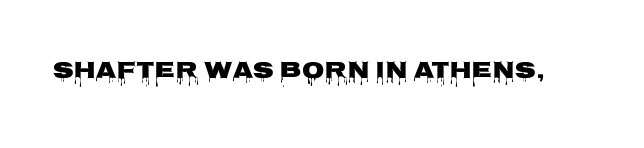
{"italic": "no", "bold": "yes", "underline": "no", "letter_spacing": "normal", "letter_spacing_em": 0.0, "glyph_px": 23}
